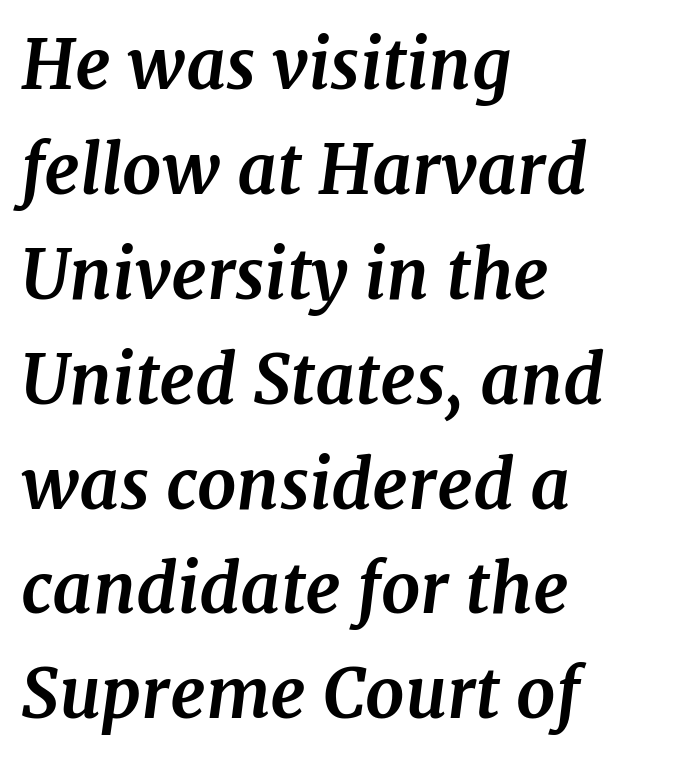
{"serif": "yes", "italic": "yes", "lean": "right", "slant_degrees": 7, "bold": "yes", "weight": "bold", "width": "normal", "stroke_contrast": "medium", "x_height": "medium", "monospaced": "no", "underline": "no", "align": "left", "line_spacing": "normal", "line_spacing_ratio": 1.52, "letter_spacing": "normal", "letter_spacing_em": 0.0, "glyph_px": 69}
